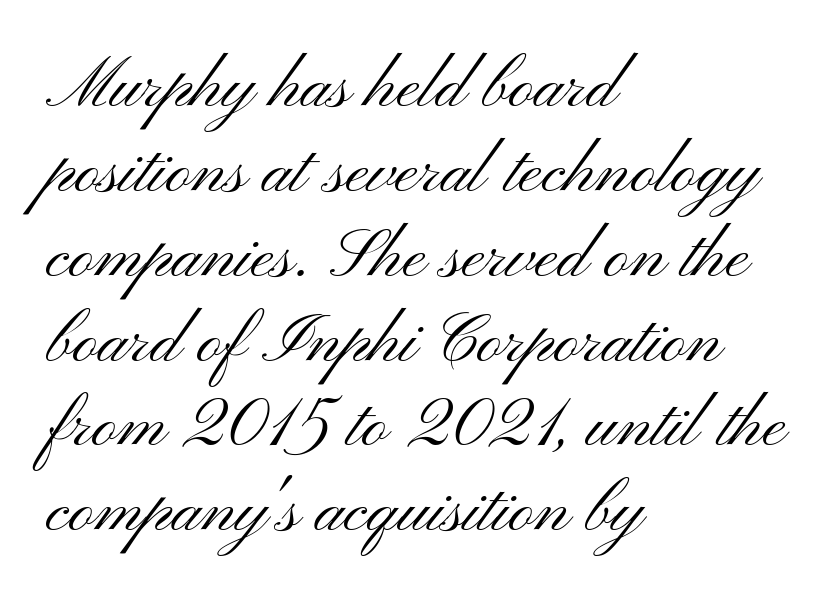
The image shows 69 px light, wide sans-serif type; set left-aligned, line spacing 1.23x, normal letter spacing, not underlined; medium stroke contrast and a small x-height.
